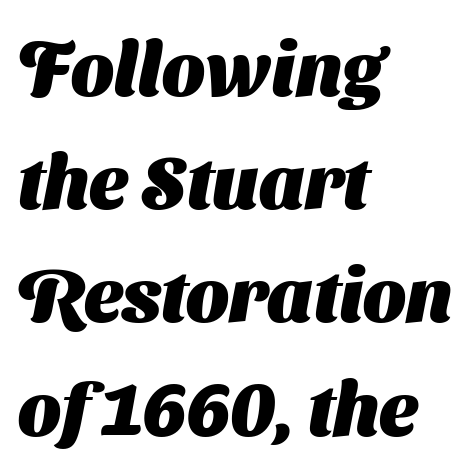
The image shows 75 px heavy sans-serif type; set left-aligned, normal line spacing (1.51x), normal letter spacing, not underlined; medium stroke contrast and a medium x-height.
